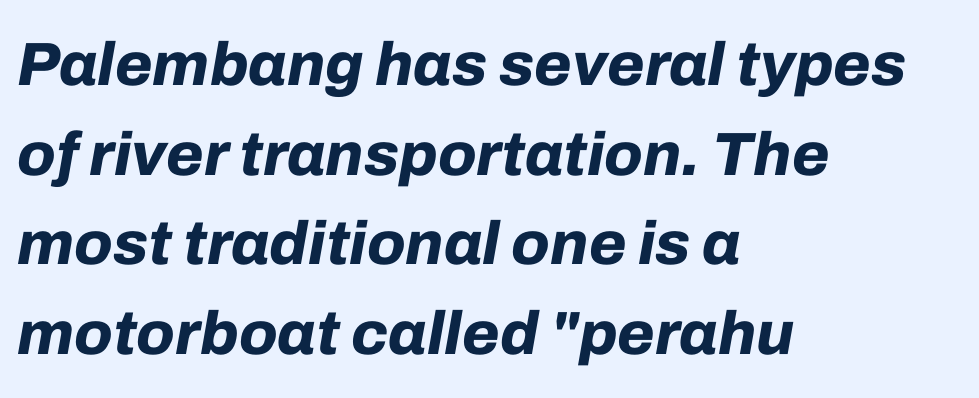
Q: Is the text bold? A: Yes.
Q: Is the text italic (slanted)? A: Yes, it leans right by about 10 degrees.
Q: Is the text underlined? A: No.
Q: How is the paragraph aligned? A: Left-aligned.
Q: Is the spacing between letters normal or unusually wide? A: Normal.
Q: Is the spacing between lines tight, normal or loose? A: Normal.
Q: Width (condensed, normal, or wide)? A: Normal.
Q: Stroke contrast? A: Low.
Q: x-height? A: Medium.
Q: Monospaced? A: No.
